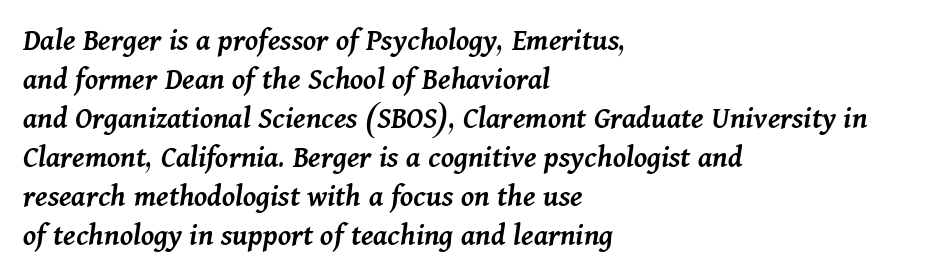
Notice how the stems are inclined rather than vertical — that's the hallmark of italics. There is no visible air inserted between adjacent glyphs. These lines carry some extra weight — a demibold, not a full bold. Rule under the text: the space is simply empty.
